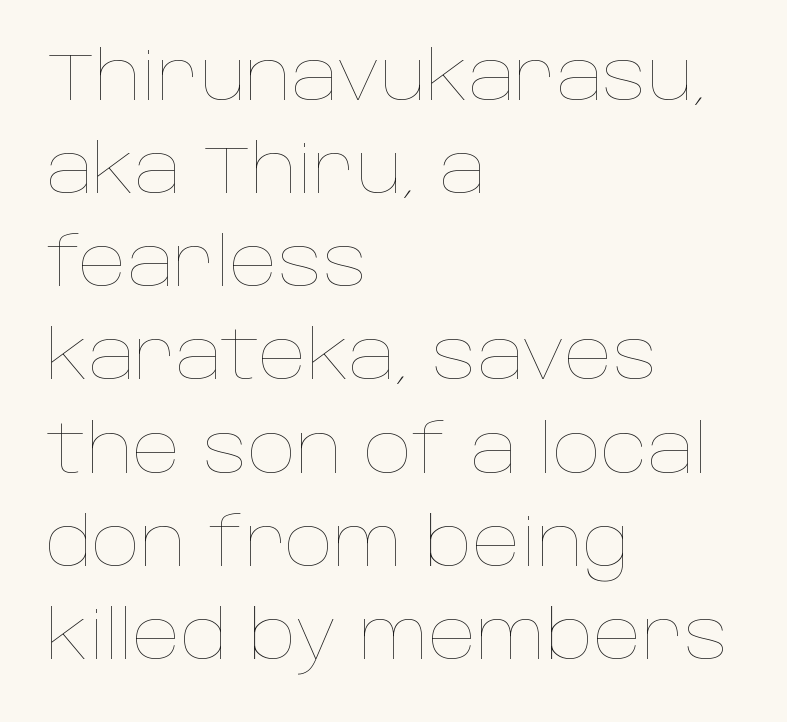
{"italic": "no", "bold": "no", "weight": "thin", "width": "normal", "stroke_contrast": "low", "x_height": "large", "monospaced": "no", "underline": "no", "align": "left", "line_spacing": "normal", "line_spacing_ratio": 1.39, "letter_spacing": "normal", "letter_spacing_em": 0.0, "glyph_px": 67}
